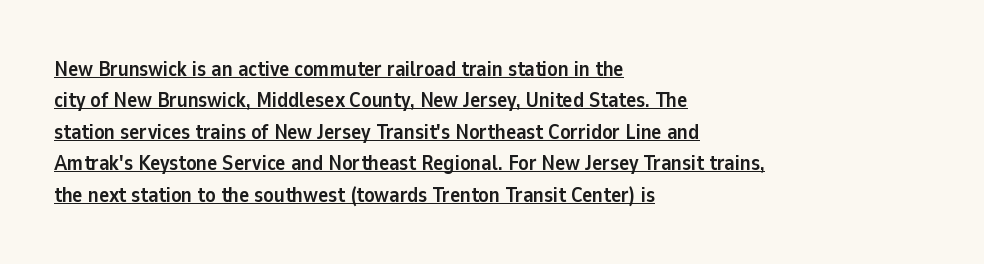
{"italic": "no", "bold": "yes", "underline": "yes", "align": "left", "line_spacing": "normal", "line_spacing_ratio": 1.5, "letter_spacing": "normal", "letter_spacing_em": 0.0, "glyph_px": 21}
